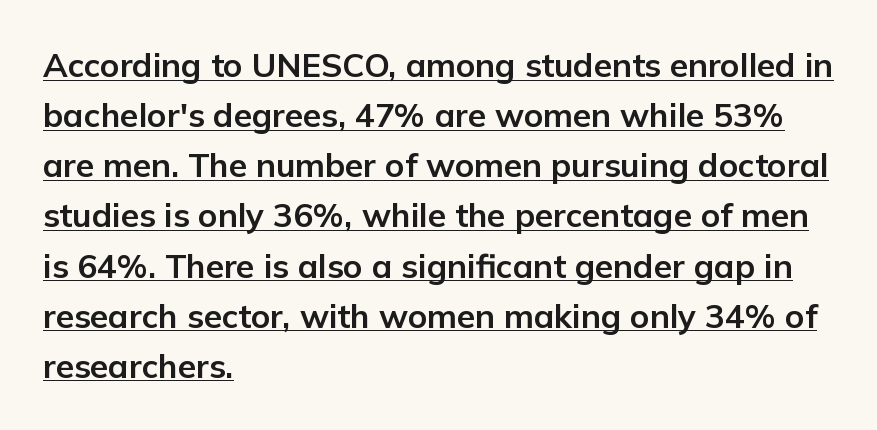
{"serif": "no", "italic": "no", "bold": "yes", "weight": "bold", "width": "normal", "stroke_contrast": "low", "x_height": "medium", "monospaced": "no", "underline": "yes", "align": "left", "line_spacing": "normal", "line_spacing_ratio": 1.52, "letter_spacing": "normal", "letter_spacing_em": 0.0, "glyph_px": 33}
